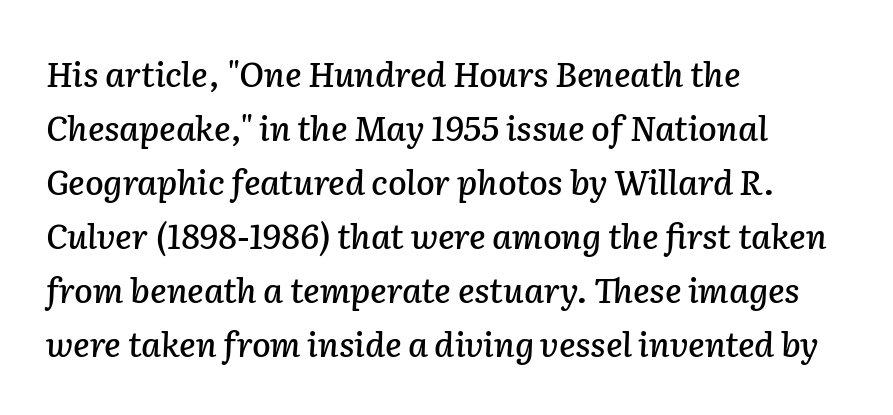
Q: Is the text italic (slanted)? A: Yes, it leans right by about 2 degrees.
Q: Is the text underlined? A: No.
Q: How is the paragraph aligned? A: Left-aligned.
Q: Is the spacing between letters normal or unusually wide? A: Normal.
Q: Is the spacing between lines tight, normal or loose? A: Normal.
Q: Width (condensed, normal, or wide)? A: Normal.
Q: Stroke contrast? A: Low.
Q: x-height? A: Medium.
Q: Monospaced? A: No.
